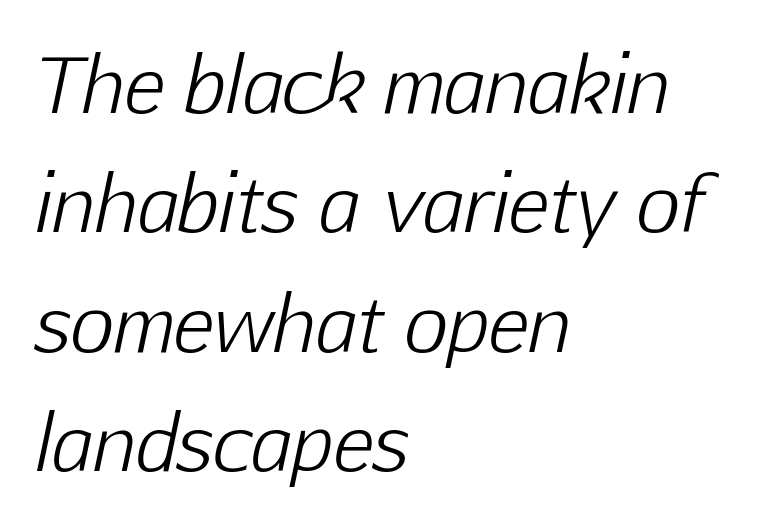
On a weight scale, this lands at 450 or below. The face used here is rendered with its standard letterfit. These lines are set flush left with a ragged right edge. Quick note: italic. Note the varied advance widths — an 'i' is clearly narrower than an 'm'. Each new line begins a customary step beneath the previous one.
